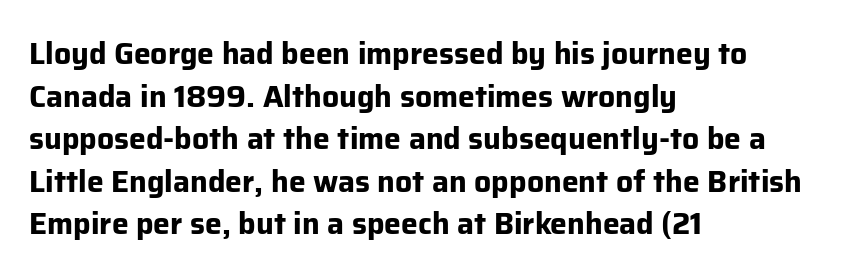
The image shows 30 px bold sans-serif type, upright; set left-aligned, normal line spacing (1.42x), normal letter spacing, not underlined; low stroke contrast and a medium x-height.
